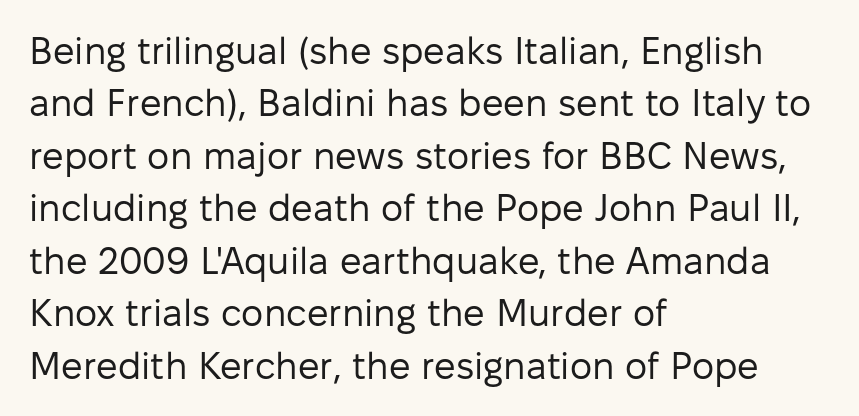
The image shows 38 px regular-weight sans-serif type, upright; set left-aligned, normal line spacing (1.38x), normal letter spacing, not underlined; low stroke contrast and a medium x-height.
